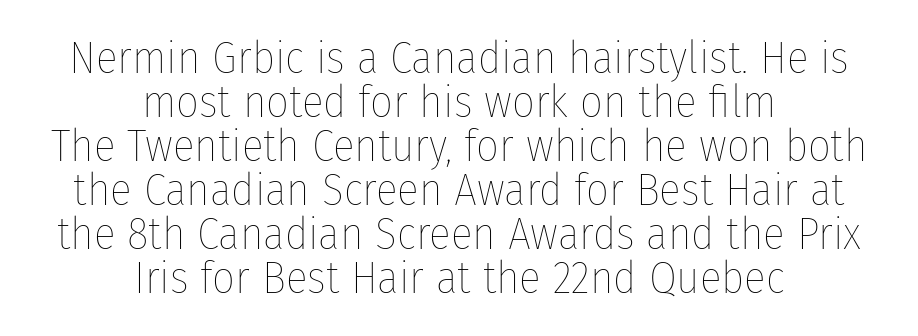
Letter spacing: default. In terms of posture, this sample is upright. The paragraph has two soft edges and a firm central axis. Underline: absent. Compared with typical paragraphs, the rows here are closer together.
